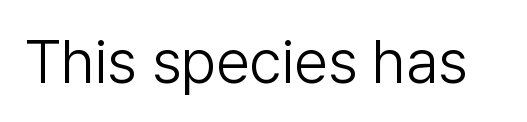
A quiet, ordinary-to-light weight characterises the typeface. The letters stand straight up with perfectly vertical stems. A sans-serif font was chosen for this passage. The area under the type is left untouched. The letters advance in unequal steps, a hallmark of proportional type.
